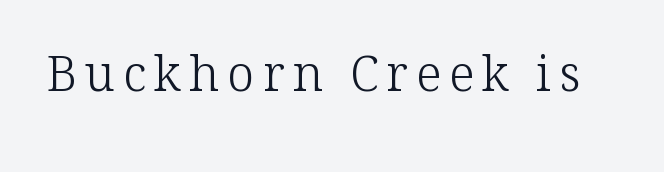
Q: Is the text bold? A: No.
Q: Is the text italic (slanted)? A: No, it is upright.
Q: Is the typeface a serif or a sans-serif typeface? A: Serif.
Q: Is the text underlined? A: No.
Q: Width (condensed, normal, or wide)? A: Normal.
Q: Stroke contrast? A: Low.
Q: x-height? A: Medium.
Q: Monospaced? A: No.
